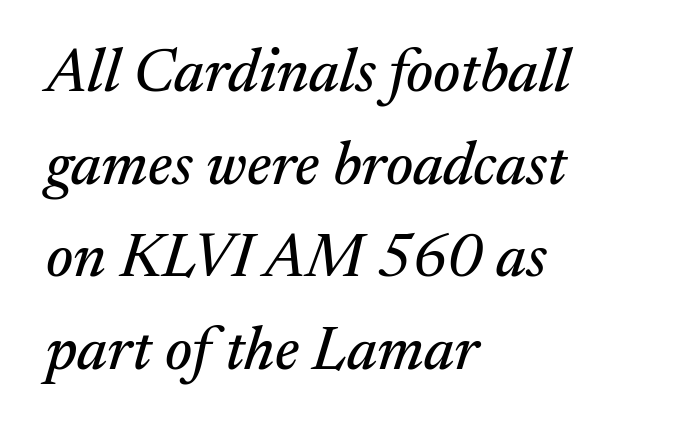
The image shows 61 px serif type, italic (leaning right); set left-aligned, normal line spacing (1.52x), normal letter spacing, not underlined; medium stroke contrast and a medium x-height.
